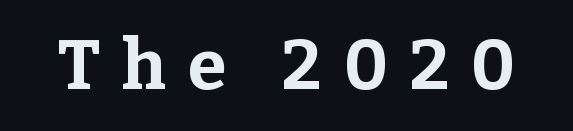
The image shows 70 px bold serif type, upright; set unusually wide letter spacing (+0.31 em), not underlined; low stroke contrast and a medium x-height.
